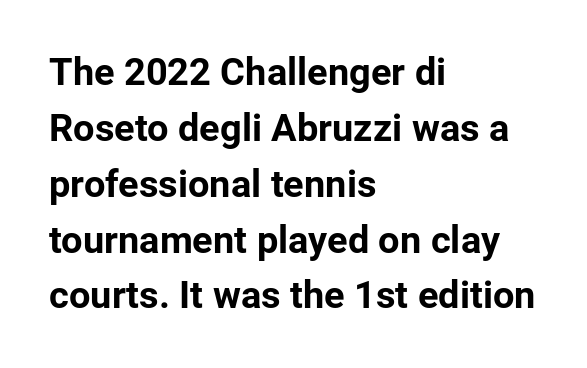
Q: Is the text bold? A: Yes.
Q: Is the text italic (slanted)? A: No, it is upright.
Q: Is the typeface a serif or a sans-serif typeface? A: Sans-serif.
Q: Is the text underlined? A: No.
Q: How is the paragraph aligned? A: Left-aligned.
Q: Is the spacing between letters normal or unusually wide? A: Normal.
Q: Is the spacing between lines tight, normal or loose? A: Normal.
Q: Width (condensed, normal, or wide)? A: Normal.
Q: Stroke contrast? A: Low.
Q: x-height? A: Medium.
Q: Monospaced? A: No.
